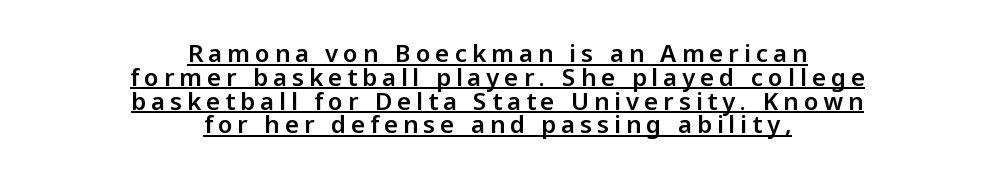
Q: Is the text italic (slanted)? A: No, it is upright.
Q: Is the text underlined? A: Yes.
Q: How is the paragraph aligned? A: Centered.
Q: Is the spacing between letters normal or unusually wide? A: Unusually wide.
Q: Is the spacing between lines tight, normal or loose? A: Tight.
